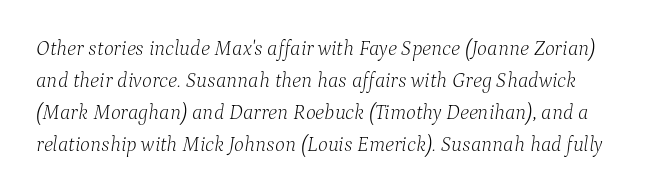
Q: Is the text bold? A: No.
Q: Is the text italic (slanted)? A: Yes, it leans right by about 9 degrees.
Q: Is the text underlined? A: No.
Q: Is the spacing between letters normal or unusually wide? A: Normal.
Q: Is the spacing between lines tight, normal or loose? A: Normal.
